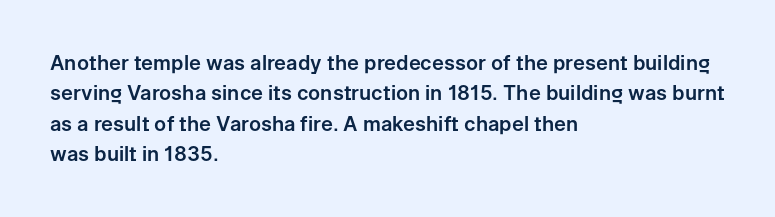
{"italic": "no", "underline": "no", "align": "left", "line_spacing": "normal", "line_spacing_ratio": 1.52, "letter_spacing": "normal", "letter_spacing_em": 0.0, "glyph_px": 20}
